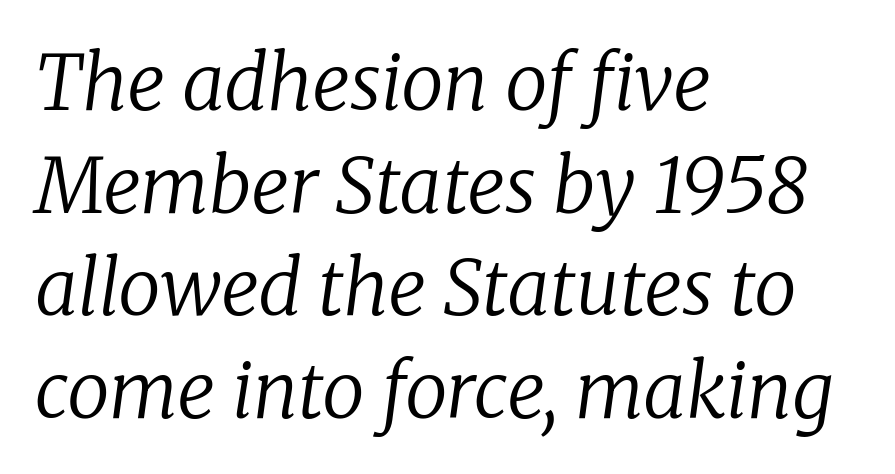
The image shows 76 px regular-weight serif type, italic (leaning right); set left-aligned, normal line spacing (1.35x), normal letter spacing, not underlined; low stroke contrast and a medium x-height.
